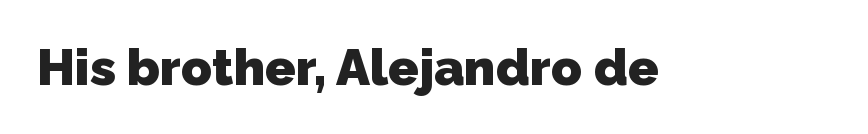
The strip under each line holds only bare page. The face used here has the dense, thick strokes of a bold. Varying glyph widths throughout — classic text-font behaviour. No extra tracking has been applied to these lines. Regarding serifs, this sample does without them.
